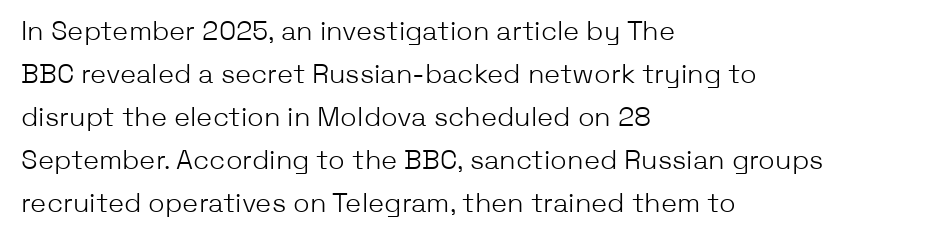
The image shows 27 px text type, upright; set left-aligned, normal line spacing (1.59x), normal letter spacing, not underlined.
